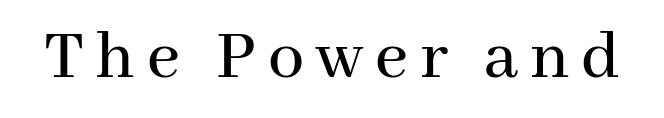
Q: Is the text italic (slanted)? A: No, it is upright.
Q: Is the typeface a serif or a sans-serif typeface? A: Serif.
Q: Is the text underlined? A: No.
Q: Width (condensed, normal, or wide)? A: Normal.
Q: Stroke contrast? A: Medium.
Q: x-height? A: Medium.
Q: Monospaced? A: No.
